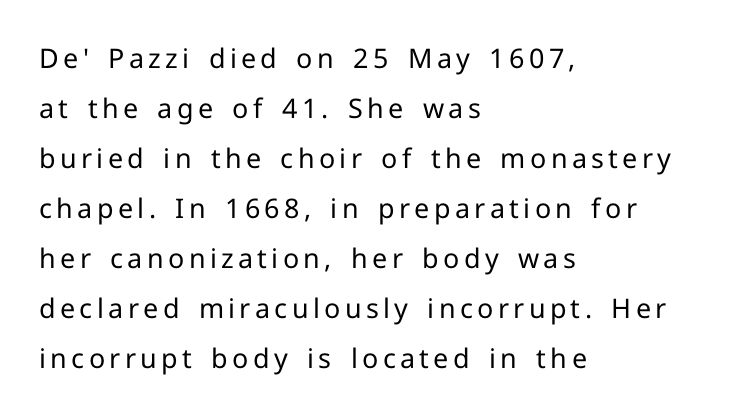
{"italic": "no", "bold": "no", "underline": "no", "align": "left", "line_spacing_ratio": 1.85, "glyph_px": 27}
